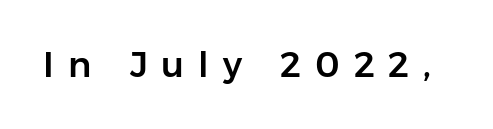
Posture: straight, roman, zero tilt. A typesetter would call this proportional, since set widths differ per character. The horizontal fit of the characters is loose and conspicuously gappy. This sample uses a sans-serif face. Descender tails drop into unmarked territory.
